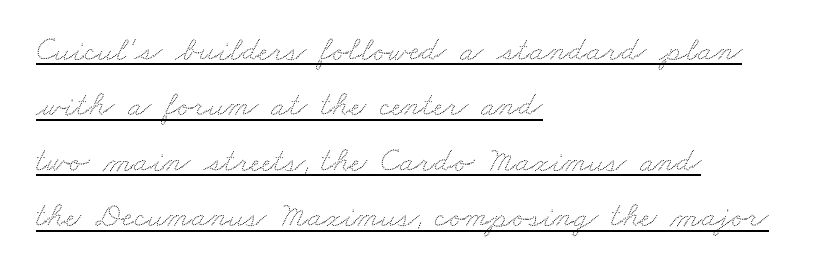
{"width": "wide", "stroke_contrast": "low", "x_height": "small", "monospaced": "no", "underline": "yes", "align": "left", "line_spacing": "normal", "line_spacing_ratio": 1.63, "letter_spacing": "normal", "letter_spacing_em": 0.0, "glyph_px": 34}
